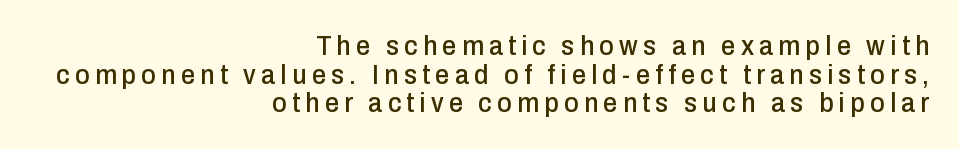
Q: Is the text italic (slanted)? A: No, it is upright.
Q: Is the typeface a serif or a sans-serif typeface? A: Sans-serif.
Q: Is the text underlined? A: No.
Q: How is the paragraph aligned? A: Right-aligned.
Q: Is the spacing between lines tight, normal or loose? A: Tight.
Q: Width (condensed, normal, or wide)? A: Condensed.
Q: Stroke contrast? A: Low.
Q: x-height? A: Medium.
Q: Monospaced? A: No.
